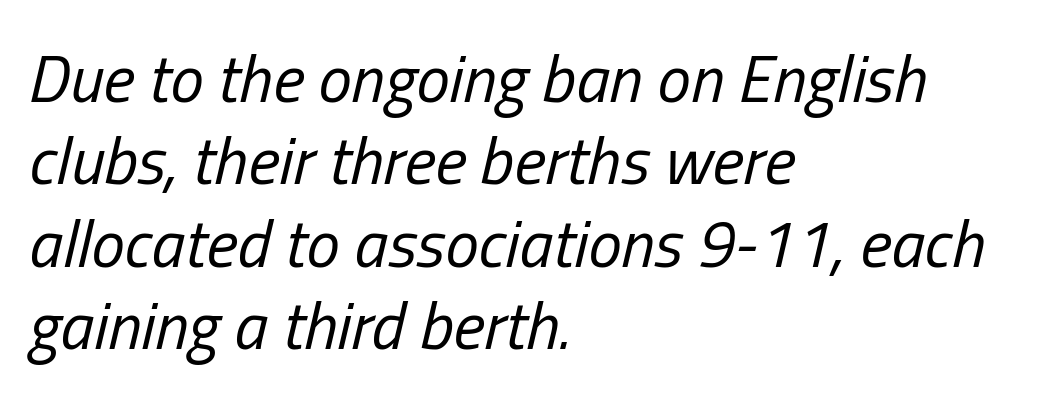
{"italic": "yes", "lean": "right", "slant_degrees": 13, "bold": "no", "weight": "regular", "width": "condensed", "stroke_contrast": "low", "x_height": "medium", "monospaced": "no", "underline": "no", "align": "left", "line_spacing_ratio": 1.23, "letter_spacing": "normal", "letter_spacing_em": 0.0, "glyph_px": 67}
